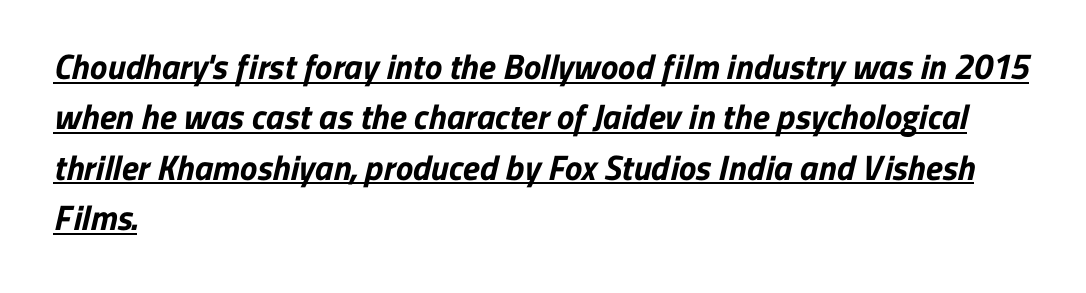
The letters sit at their default tracking, neither squeezed nor spread. Students, this is bold: see how much ink each stroke carries. The vertical gap from one line to the next is medium. Glance below the letters and you will spot a drawn line.
